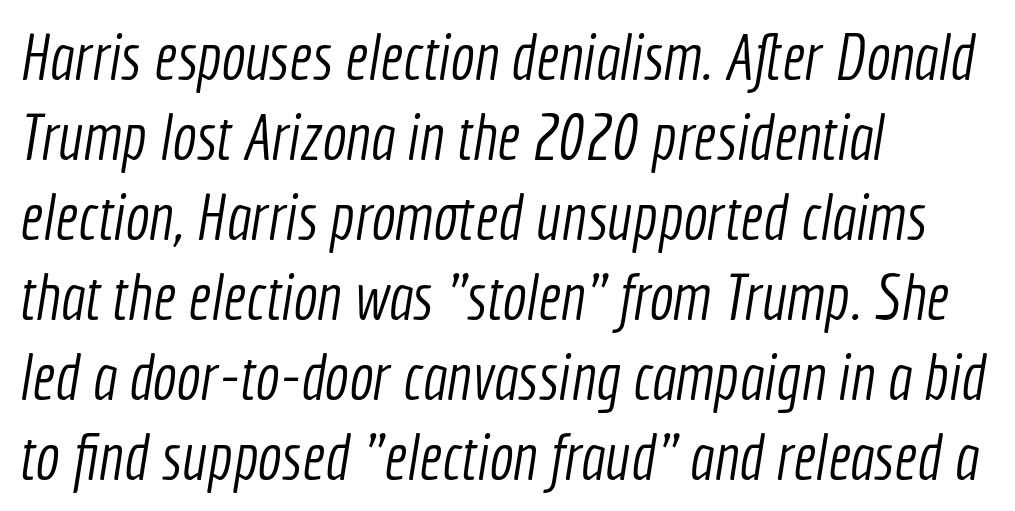
Q: Is the text bold? A: No.
Q: Is the typeface a serif or a sans-serif typeface? A: Sans-serif.
Q: Is the text underlined? A: No.
Q: How is the paragraph aligned? A: Left-aligned.
Q: Is the spacing between letters normal or unusually wide? A: Normal.
Q: Width (condensed, normal, or wide)? A: Condensed.
Q: x-height? A: Medium.
Q: Monospaced? A: No.
